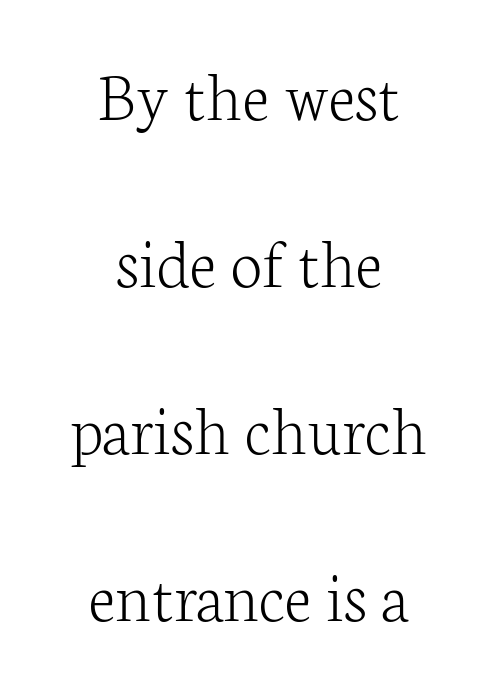
The passage shown is not underscored anywhere. This sample has the flowing, uneven cadence of proportional lettering. Vertical spacing — loose. This is serif lettering, the kind often seen in printed books.
